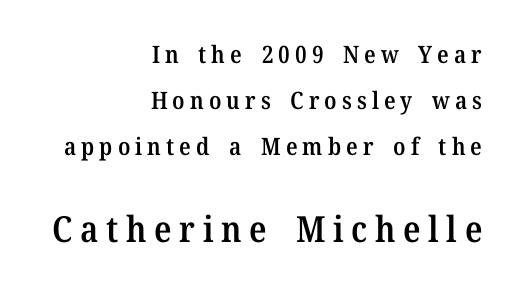
The image shows 36 px semibold serif type, upright; set right-aligned, loose line spacing (1.92x), unusually wide letter spacing (+0.21 em), not underlined; the second (bottom) block is 1.5x larger; medium stroke contrast and a medium x-height.
